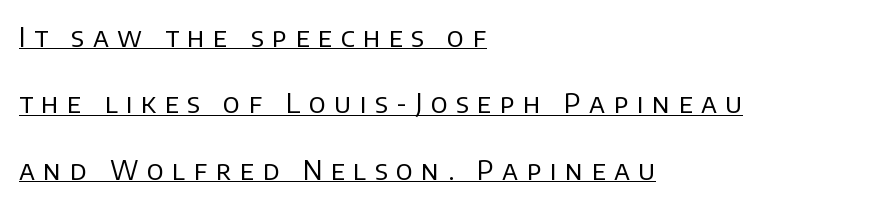
{"italic": "no", "bold": "no", "underline": "yes", "align": "left", "line_spacing": "loose", "line_spacing_ratio": 2.46, "letter_spacing": "wide", "letter_spacing_em": 0.31, "glyph_px": 27}
